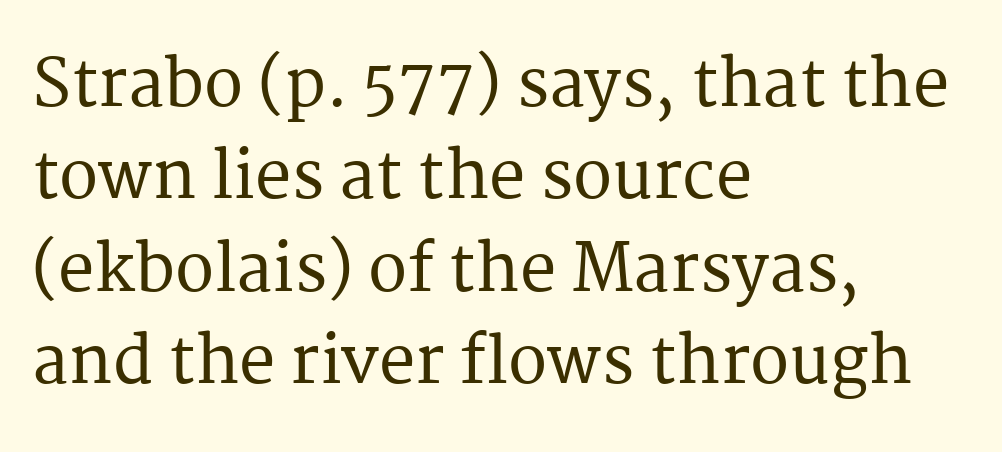
These lines keep a tight, regular rhythm from letter to letter. Note the varied advance widths — an 'i' is clearly narrower than an 'm'. Leading: standard. Descender tails drop into unmarked territory. The compositor pushed each line to the left boundary.
